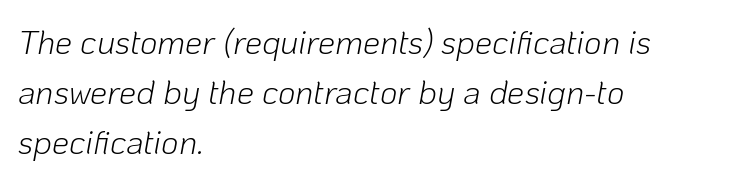
Q: Is the text bold? A: No.
Q: Is the text italic (slanted)? A: Yes, it leans right by about 10 degrees.
Q: Is the text underlined? A: No.
Q: How is the paragraph aligned? A: Left-aligned.
Q: Is the spacing between letters normal or unusually wide? A: Normal.
Q: Is the spacing between lines tight, normal or loose? A: Normal.
Q: Width (condensed, normal, or wide)? A: Normal.
Q: Stroke contrast? A: Low.
Q: x-height? A: Medium.
Q: Monospaced? A: No.
